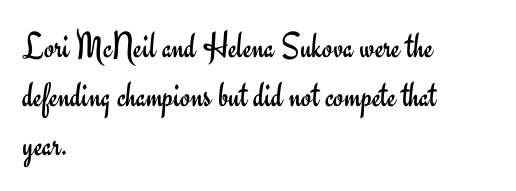
The image shows 37 px regular-weight sans-serif type; set left-aligned, normal line spacing (1.32x), normal letter spacing, not underlined; low stroke contrast and a small x-height.
